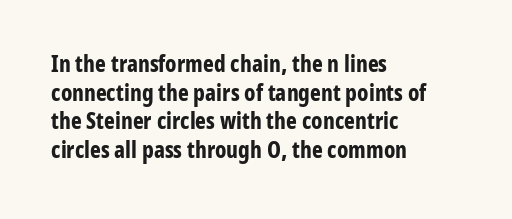
Q: Is the text bold? A: Yes.
Q: Is the text italic (slanted)? A: No, it is upright.
Q: Is the text underlined? A: No.
Q: How is the paragraph aligned? A: Left-aligned.
Q: Is the spacing between letters normal or unusually wide? A: Normal.
Q: Is the spacing between lines tight, normal or loose? A: Normal.
